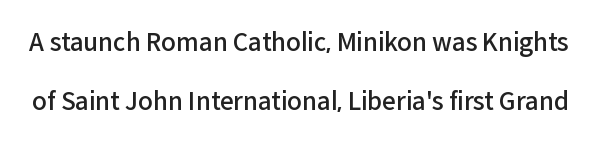
Notice how the stems are strictly vertical — no italics here. On the weight axis this lands at semibold, roughly 600. A clean baseline with only descenders dipping below it. Summary of vertical rhythm: relaxed, with wide interline spacing. No extra tracking has been applied to these lines.
